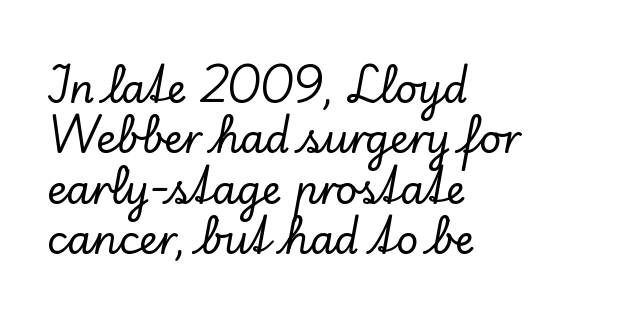
Q: Is the text italic (slanted)? A: Yes.
Q: Is the typeface a serif or a sans-serif typeface? A: Serif.
Q: Is the text underlined? A: No.
Q: How is the paragraph aligned? A: Left-aligned.
Q: Is the spacing between letters normal or unusually wide? A: Normal.
Q: Is the spacing between lines tight, normal or loose? A: Normal.
Q: Width (condensed, normal, or wide)? A: Normal.
Q: Stroke contrast? A: Low.
Q: x-height? A: Small.
Q: Monospaced? A: No.
